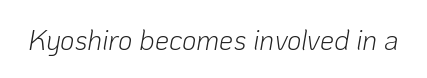
This sample has the flowing, uneven cadence of proportional lettering. The typography opts for an oblique posture over an upright one. Bare-footed words on every line. The strokes are not fattened; the text isn't bold.
